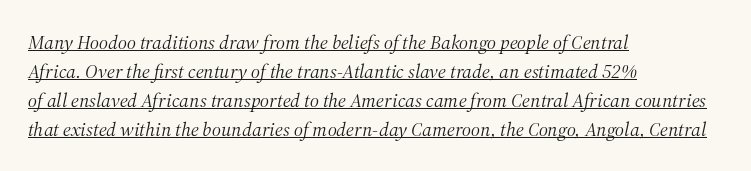
The image shows 20 px text type, italic (leaning right); set left-aligned, normal line spacing (1.45x), normal letter spacing, underlined.
